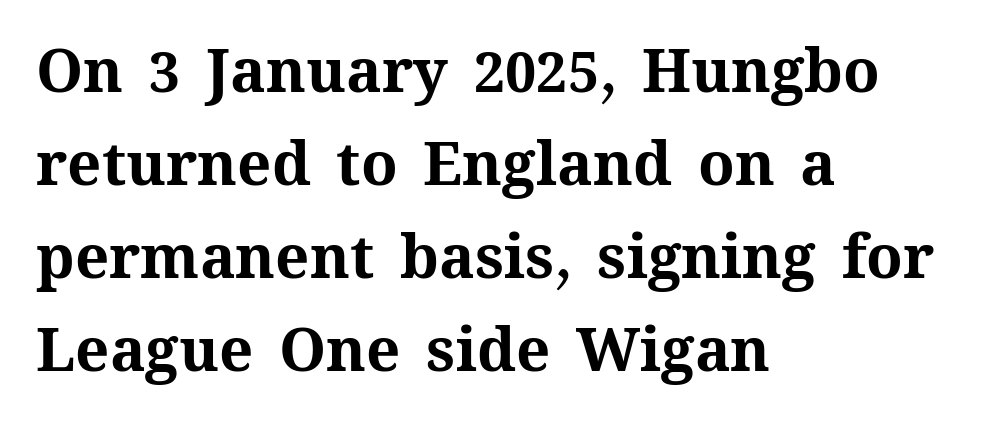
The image shows 60 px bold type, upright; set left-aligned, normal line spacing (1.55x), normal letter spacing, not underlined; medium stroke contrast and a medium x-height.
